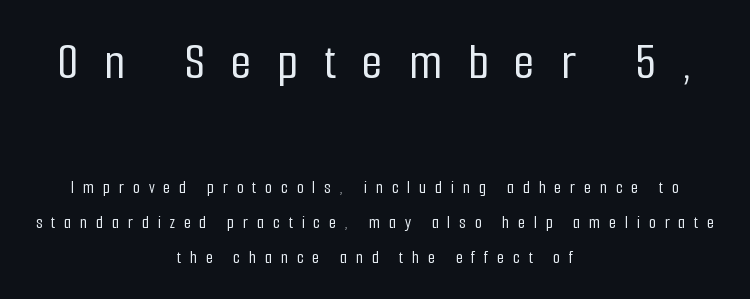
{"serif": "no", "italic": "no", "width": "condensed", "stroke_contrast": "low", "x_height": "medium", "monospaced": "no", "underline": "no", "align": "center", "line_spacing": "loose", "line_spacing_ratio": 1.95, "letter_spacing": "wide", "letter_spacing_em": 0.49, "larger_block": "first", "size_ratio": 2.94, "glyph_px": 53}
